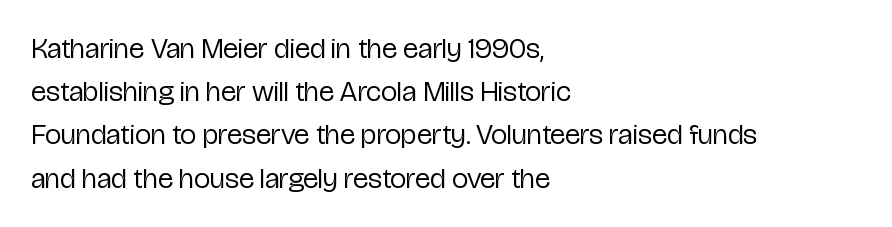
Q: Is the text bold? A: No.
Q: Is the text italic (slanted)? A: No, it is upright.
Q: Is the typeface a serif or a sans-serif typeface? A: Sans-serif.
Q: Is the text underlined? A: No.
Q: How is the paragraph aligned? A: Left-aligned.
Q: Is the spacing between letters normal or unusually wide? A: Normal.
Q: Is the spacing between lines tight, normal or loose? A: Normal.
Q: Width (condensed, normal, or wide)? A: Condensed.
Q: Stroke contrast? A: Low.
Q: x-height? A: Medium.
Q: Monospaced? A: No.
